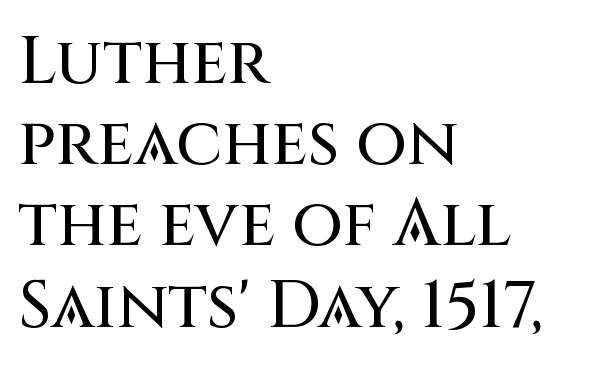
The image shows 66 px sans-serif type, upright; set left-aligned, line spacing 1.23x, normal letter spacing, not underlined; medium stroke contrast and a large x-height.
